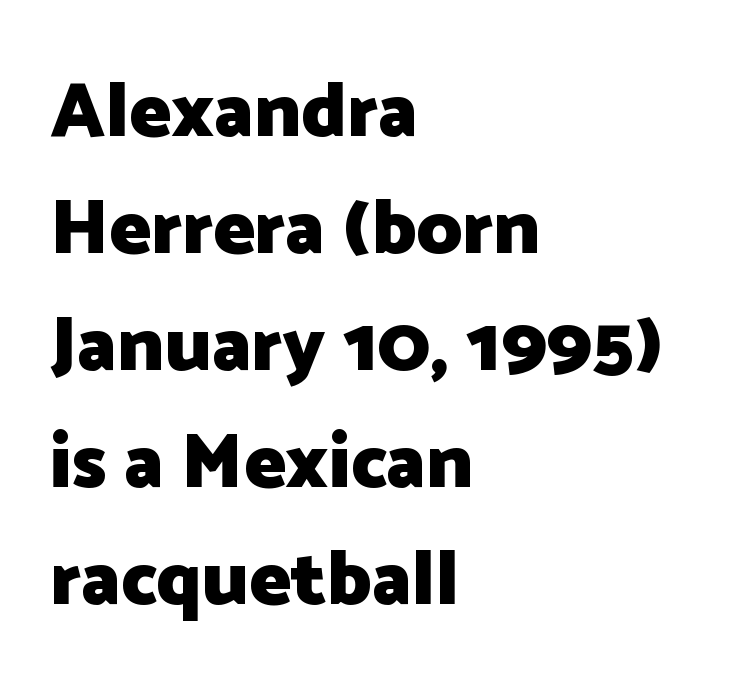
The designer went with a sans here, leaving each stem footless. Compared with typical body copy, the letter spacing here is the same. One-word summary of the alignment: left. Students, observe: this is what conventionally led text looks like. Unmarked baselines from the first word to the last.
